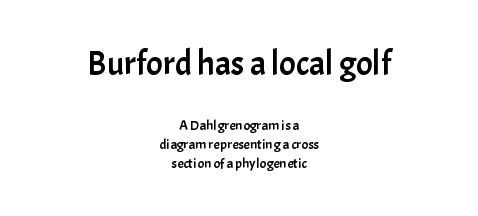
{"serif": "no", "italic": "no", "width": "normal", "stroke_contrast": "low", "x_height": "medium", "monospaced": "no", "underline": "no", "align": "center", "line_spacing": "normal", "line_spacing_ratio": 1.37, "letter_spacing": "normal", "letter_spacing_em": 0.0, "larger_block": "first", "size_ratio": 2.43, "glyph_px": 34}
